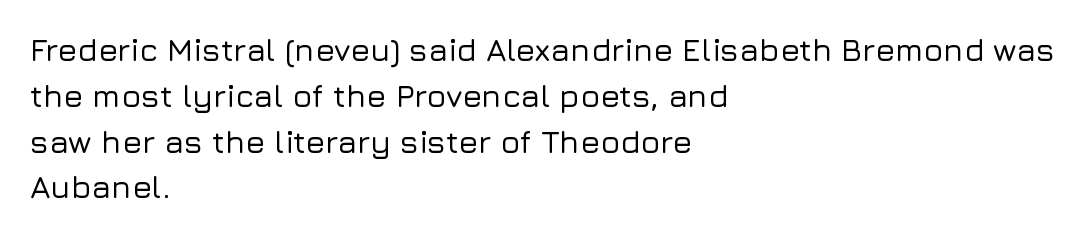
The image shows 32 px sans-serif type, upright; set left-aligned, normal line spacing (1.43x), normal letter spacing, not underlined; low stroke contrast and a medium x-height.
